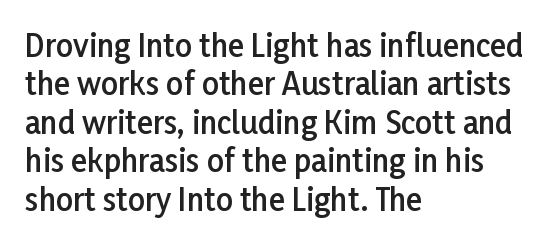
Q: Is the text bold? A: Semi-bold.
Q: Is the text italic (slanted)? A: No, it is upright.
Q: Is the typeface a serif or a sans-serif typeface? A: Sans-serif.
Q: Is the text underlined? A: No.
Q: How is the paragraph aligned? A: Left-aligned.
Q: Is the spacing between letters normal or unusually wide? A: Normal.
Q: Is the spacing between lines tight, normal or loose? A: Normal.
Q: Width (condensed, normal, or wide)? A: Normal.
Q: Stroke contrast? A: Low.
Q: x-height? A: Medium.
Q: Monospaced? A: No.
